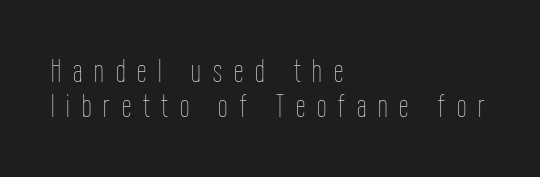
Is the letter spacing exaggerated? Yes — the characters are pushed far apart. The paragraph has a hard left edge and a soft right edge. Quick note: interline space is minimal. You can tell it's not italic because the verticals are truly vertical.
